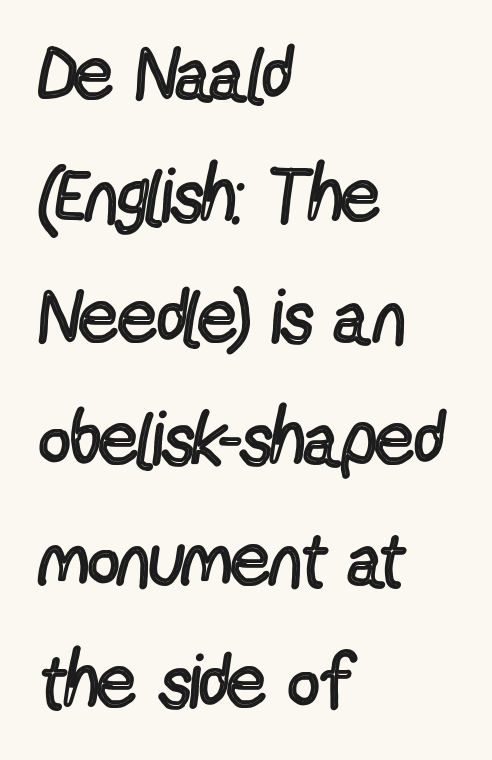
Q: Is the text bold? A: No.
Q: Is the typeface a serif or a sans-serif typeface? A: Sans-serif.
Q: Is the text underlined? A: No.
Q: How is the paragraph aligned? A: Left-aligned.
Q: Is the spacing between letters normal or unusually wide? A: Normal.
Q: Is the spacing between lines tight, normal or loose? A: Normal.
Q: Width (condensed, normal, or wide)? A: Condensed.
Q: x-height? A: Medium.
Q: Monospaced? A: No.
